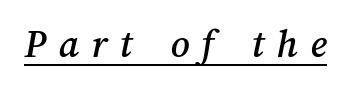
The image shows 41 px text type; set unusually wide letter spacing (+0.3 em), underlined; medium stroke contrast and a medium x-height.
